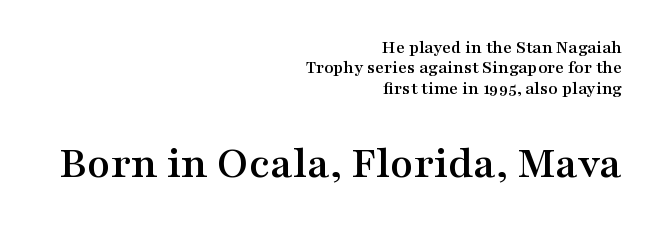
Q: Is the text italic (slanted)? A: No, it is upright.
Q: Is the typeface a serif or a sans-serif typeface? A: Serif.
Q: Is the text underlined? A: No.
Q: How is the paragraph aligned? A: Right-aligned.
Q: Is the spacing between letters normal or unusually wide? A: Normal.
Q: Is the spacing between lines tight, normal or loose? A: Tight.
Q: Which block of text is set in a larger size, the first (top) or the second (bottom)? A: The second (bottom) one.
Q: Width (condensed, normal, or wide)? A: Wide.
Q: Stroke contrast? A: Medium.
Q: x-height? A: Medium.
Q: Monospaced? A: No.
